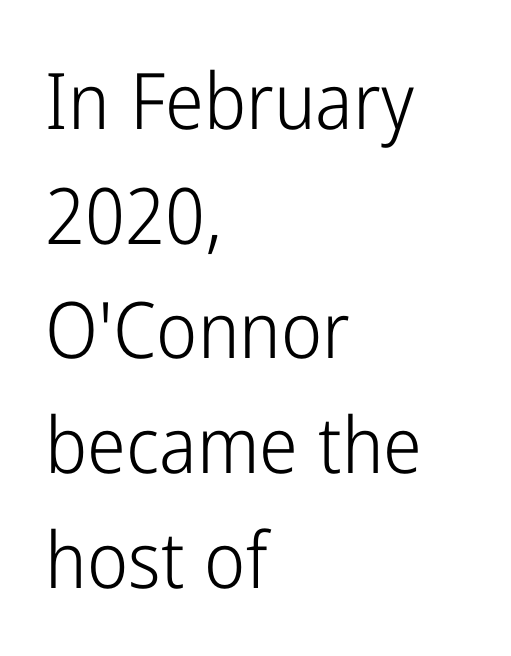
Q: Is the text bold? A: No.
Q: Is the text italic (slanted)? A: No, it is upright.
Q: Is the typeface a serif or a sans-serif typeface? A: Sans-serif.
Q: Is the text underlined? A: No.
Q: How is the paragraph aligned? A: Left-aligned.
Q: Is the spacing between letters normal or unusually wide? A: Normal.
Q: Is the spacing between lines tight, normal or loose? A: Normal.
Q: Width (condensed, normal, or wide)? A: Condensed.
Q: Stroke contrast? A: Low.
Q: x-height? A: Medium.
Q: Monospaced? A: No.
